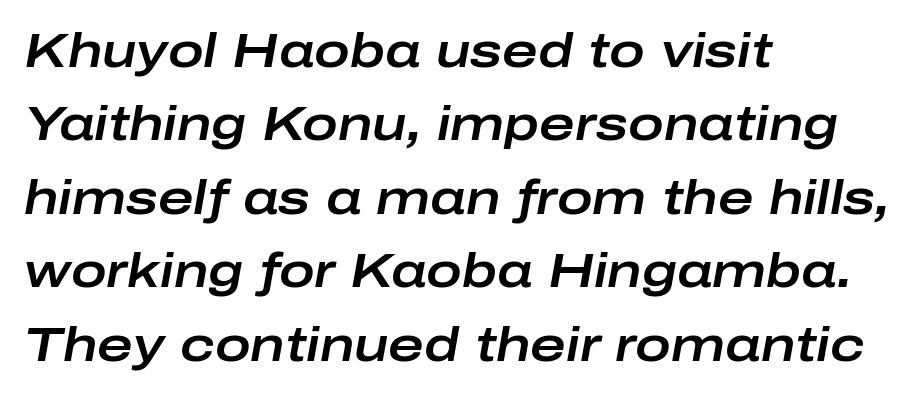
{"italic": "yes", "lean": "right", "slant_degrees": 10, "width": "wide", "stroke_contrast": "low", "x_height": "medium", "monospaced": "no", "underline": "no", "align": "left", "line_spacing": "normal", "line_spacing_ratio": 1.53, "letter_spacing": "normal", "letter_spacing_em": 0.0, "glyph_px": 48}
